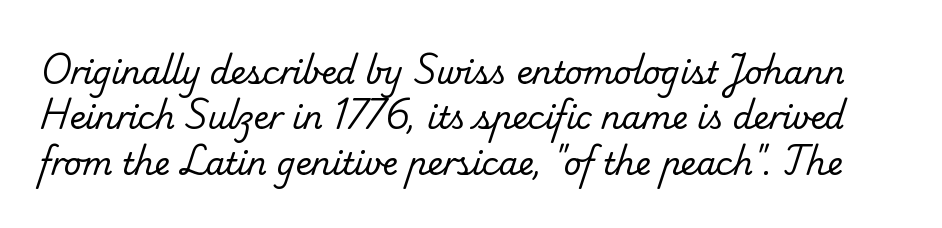
Q: Is the text bold? A: No.
Q: Is the typeface a serif or a sans-serif typeface? A: Serif.
Q: Is the text underlined? A: No.
Q: Is the spacing between letters normal or unusually wide? A: Normal.
Q: Is the spacing between lines tight, normal or loose? A: Normal.
Q: Width (condensed, normal, or wide)? A: Normal.
Q: Stroke contrast? A: Low.
Q: x-height? A: Small.
Q: Monospaced? A: No.
